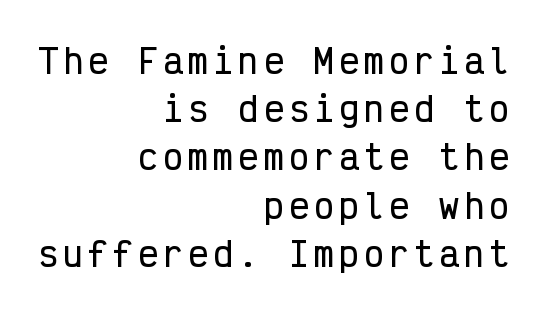
The image shows 33 px condensed sans-serif type, upright, monospaced; set right-aligned, normal line spacing (1.46x), not underlined; low stroke contrast and a medium x-height.
